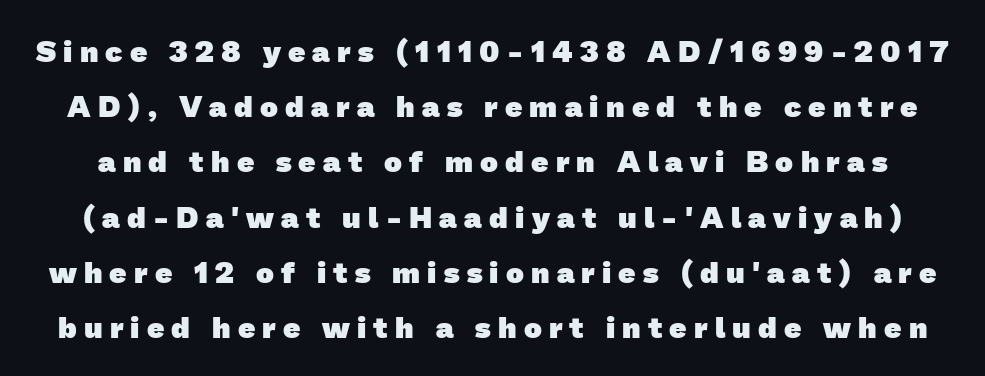
Just letters on the line, the space beneath them empty. Summary of weight: heavy, a full bold. Serif or sans? Sans — the stroke terminals are bare. In terms of letterspacing, this is a distinctly airy, spread setting. Varying glyph widths throughout — classic text-font behaviour.
